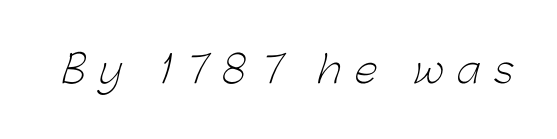
The image shows 37 px light sans-serif type; set unusually wide letter spacing (+0.37 em), not underlined; low stroke contrast and a medium x-height.
